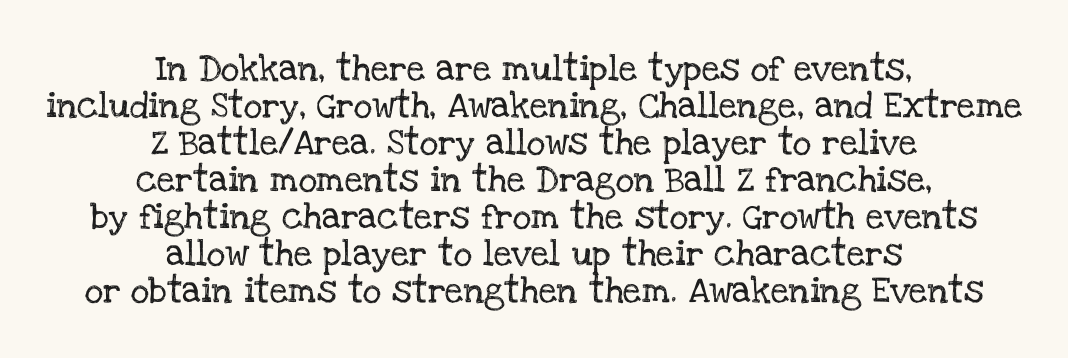
{"italic": "no", "underline": "no", "align": "center", "line_spacing": "normal", "line_spacing_ratio": 1.42, "letter_spacing": "normal", "letter_spacing_em": 0.0, "glyph_px": 26}
